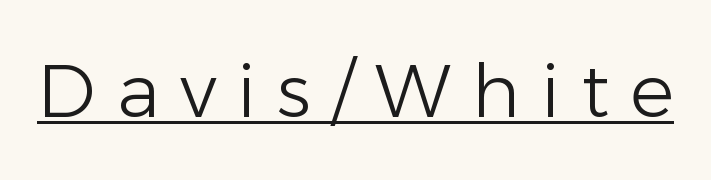
{"serif": "no", "italic": "no", "bold": "no", "weight": "light", "width": "normal", "stroke_contrast": "low", "x_height": "medium", "monospaced": "no", "underline": "yes", "letter_spacing": "wide", "letter_spacing_em": 0.28, "glyph_px": 74}
